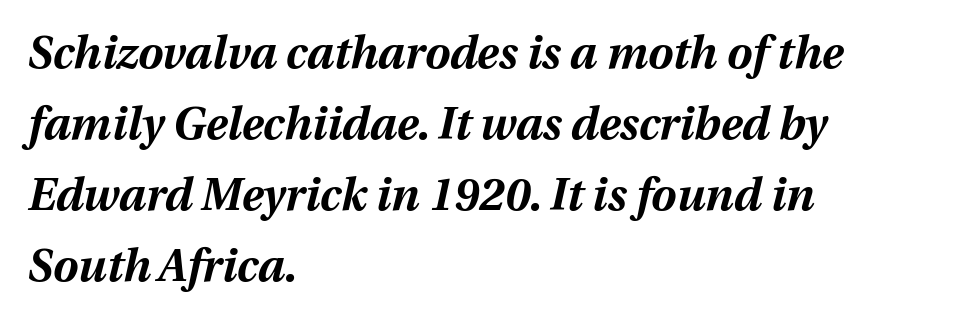
Q: Is the text bold? A: Yes.
Q: Is the text italic (slanted)? A: Yes, it leans right by about 12 degrees.
Q: Is the text underlined? A: No.
Q: How is the paragraph aligned? A: Left-aligned.
Q: Is the spacing between letters normal or unusually wide? A: Normal.
Q: Is the spacing between lines tight, normal or loose? A: Normal.
Q: Width (condensed, normal, or wide)? A: Normal.
Q: Stroke contrast? A: Medium.
Q: x-height? A: Medium.
Q: Monospaced? A: No.
